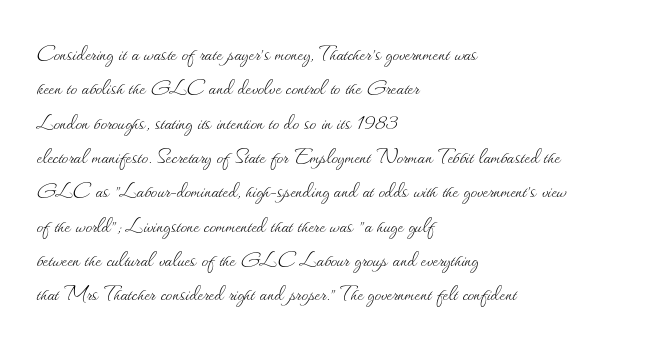
Leftover space on each line is placed entirely after the last word. The rendering uses a moderate line-height, typical for paragraphs. Underlining? Definitely not there. A light-to-regular cut is what we see here.
